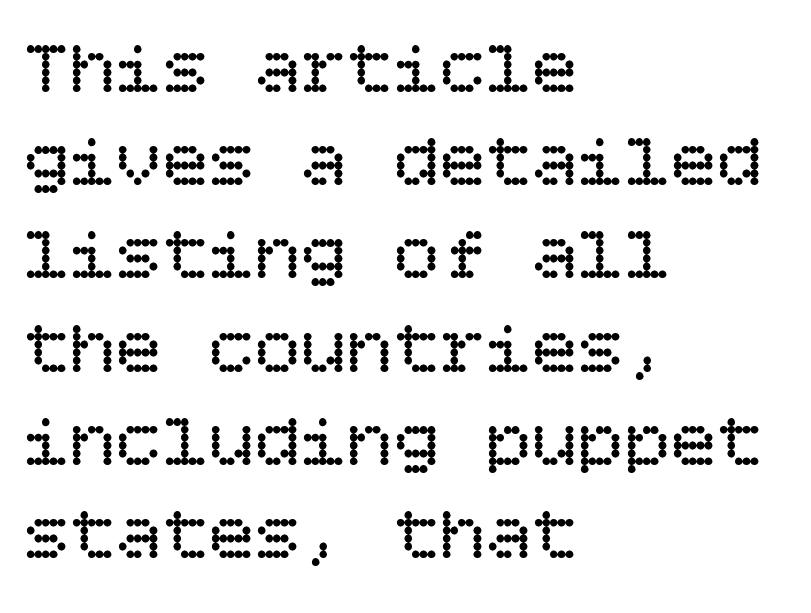
The image shows 77 px regular-weight type, upright; set left-aligned, line spacing 1.21x, normal letter spacing, not underlined; low stroke contrast and a large x-height.
